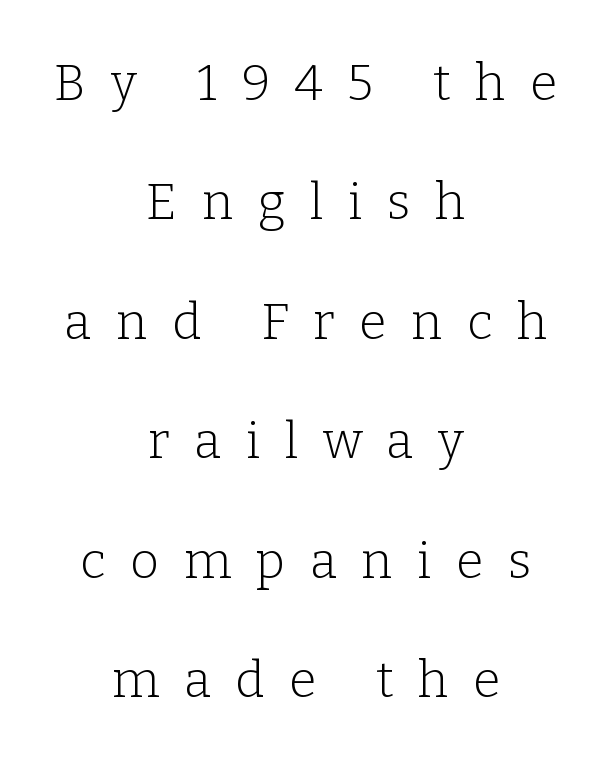
{"serif": "yes", "italic": "no", "bold": "no", "weight": "light", "width": "normal", "stroke_contrast": "low", "x_height": "medium", "monospaced": "no", "underline": "no", "align": "center", "line_spacing": "loose", "line_spacing_ratio": 2.39, "letter_spacing": "wide", "letter_spacing_em": 0.49, "glyph_px": 50}
